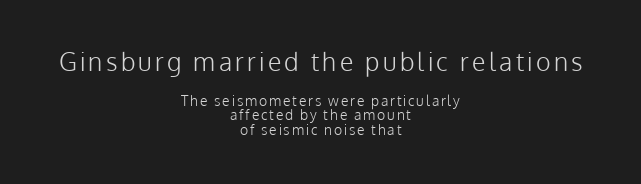
{"italic": "no", "bold": "no", "underline": "no", "align": "center", "line_spacing": "tight", "line_spacing_ratio": 1.03, "larger_block": "first", "size_ratio": 1.79, "glyph_px": 25}
